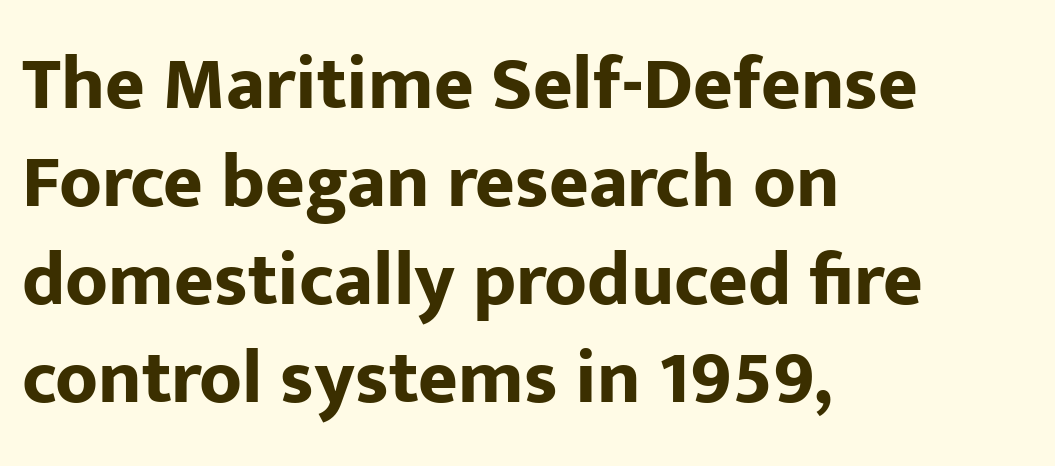
{"serif": "no", "italic": "no", "bold": "yes", "weight": "bold", "width": "normal", "stroke_contrast": "low", "x_height": "medium", "monospaced": "no", "underline": "no", "align": "left", "line_spacing": "normal", "line_spacing_ratio": 1.29, "letter_spacing": "normal", "letter_spacing_em": 0.0, "glyph_px": 76}
